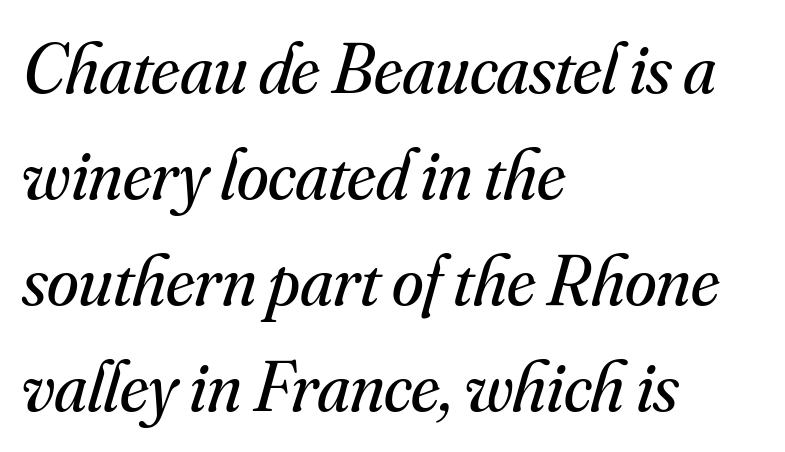
The image shows 72 px regular-weight serif type, italic (leaning right); set left-aligned, normal line spacing (1.47x), normal letter spacing, not underlined; medium stroke contrast and a small x-height.
